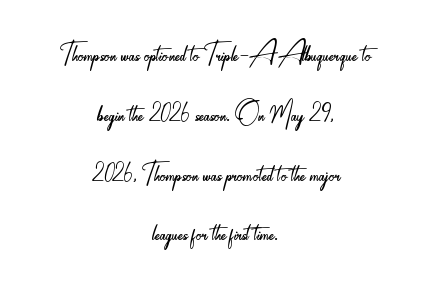
The line-height multiplier appears to be the usual default. Short note: letters normally spaced. You could not count columns in this text — the font is proportionally spaced. The area under the type is left untouched. A light-to-regular cut is what we see here.
